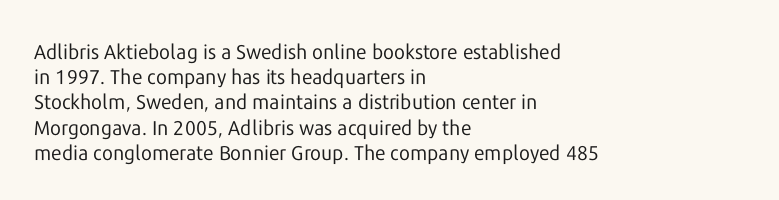
{"italic": "no", "bold": "no", "underline": "no", "align": "left", "line_spacing": "normal", "line_spacing_ratio": 1.26, "letter_spacing": "normal", "letter_spacing_em": 0.0, "glyph_px": 20}
